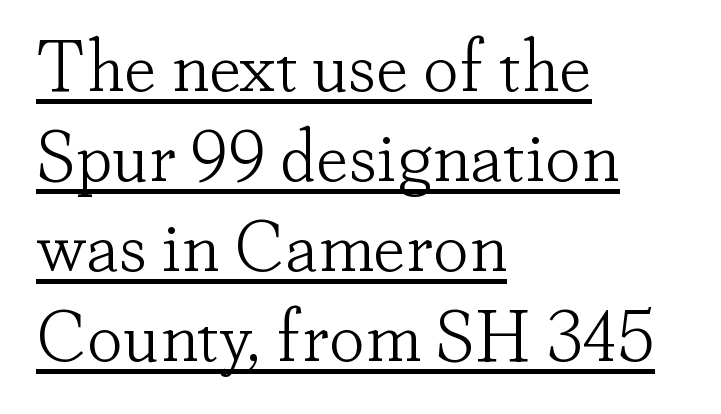
The image shows 72 px light serif type, upright; set left-aligned, normal line spacing (1.25x), normal letter spacing, underlined; low stroke contrast and a small x-height.
